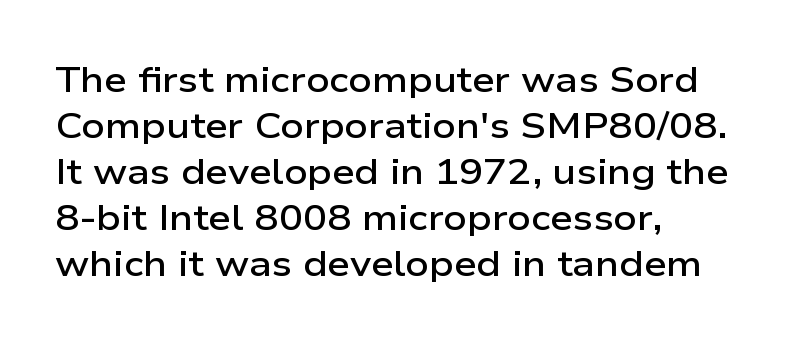
Each line starts at the same left margin while the right side varies. Is there any slant? The stems are plumb. Looks like regular typesetting: each glyph gets only the width it needs. Type without underlining. A typesetter would label this face a sans. The rendering uses a moderate line-height, typical for paragraphs.
